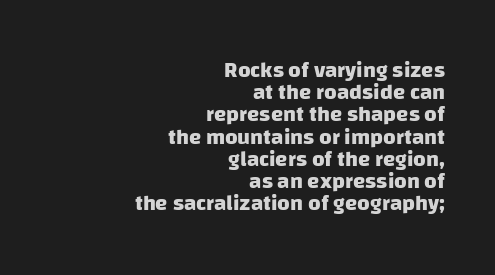
Q: Is the text bold? A: Yes.
Q: Is the text underlined? A: No.
Q: How is the paragraph aligned? A: Right-aligned.
Q: Is the spacing between letters normal or unusually wide? A: Normal.
Q: Is the spacing between lines tight, normal or loose? A: Tight.
